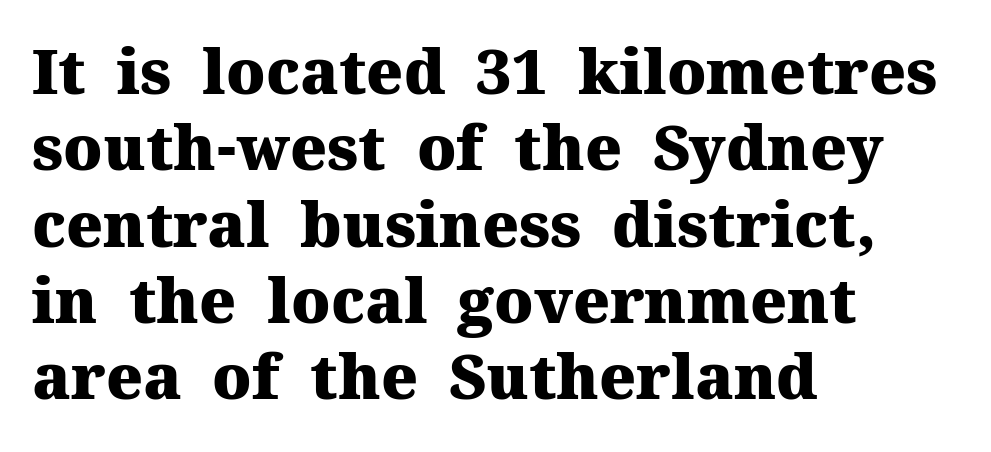
{"serif": "yes", "italic": "no", "bold": "yes", "weight": "heavy", "width": "normal", "stroke_contrast": "medium", "x_height": "medium", "monospaced": "no", "underline": "no", "align": "left", "line_spacing_ratio": 1.23, "letter_spacing": "normal", "letter_spacing_em": 0.0, "glyph_px": 62}
